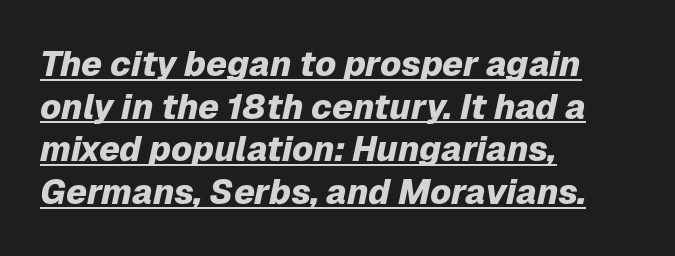
Standard letterfit; no display-style spreading of the glyphs. The strokes are fattened all the way to bold. Quick note: underline on. Every character sits at an angle, as italics do. Varying glyph widths throughout — classic text-font behaviour.
